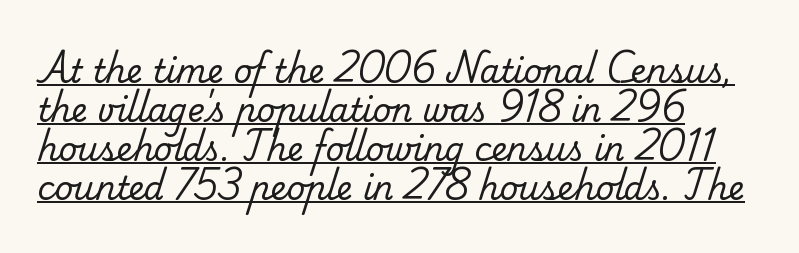
The image shows 32 px regular-weight serif type; set left-aligned, line spacing 1.22x, normal letter spacing, underlined; low stroke contrast and a small x-height.
